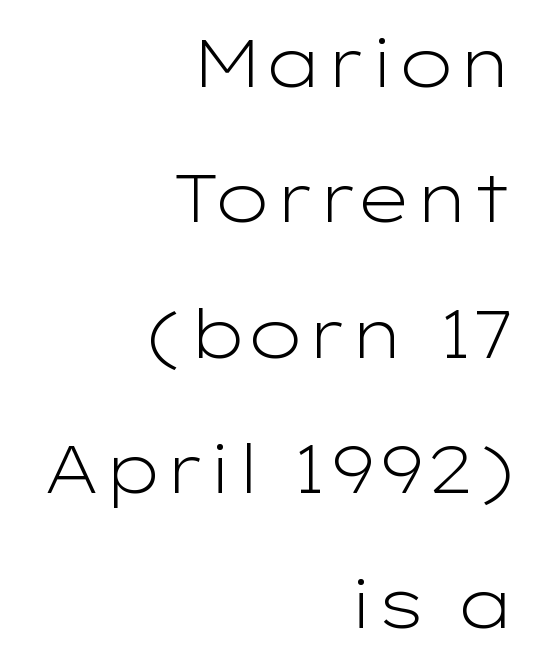
The image shows 67 px light, wide sans-serif type, upright; set right-aligned, loose line spacing (2.02x), normal letter spacing, not underlined; low stroke contrast and a medium x-height.
